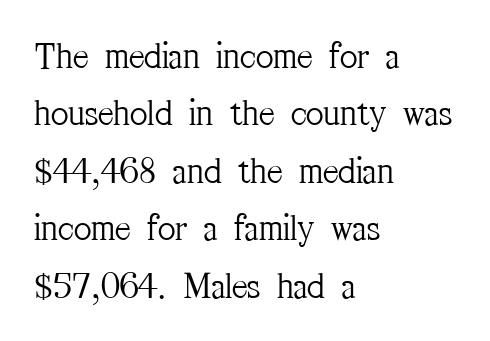
{"serif": "yes", "italic": "no", "bold": "no", "weight": "light", "width": "condensed", "stroke_contrast": "medium", "x_height": "medium", "monospaced": "no", "underline": "no", "align": "left", "line_spacing": "normal", "line_spacing_ratio": 1.51, "letter_spacing": "normal", "letter_spacing_em": 0.0, "glyph_px": 38}
